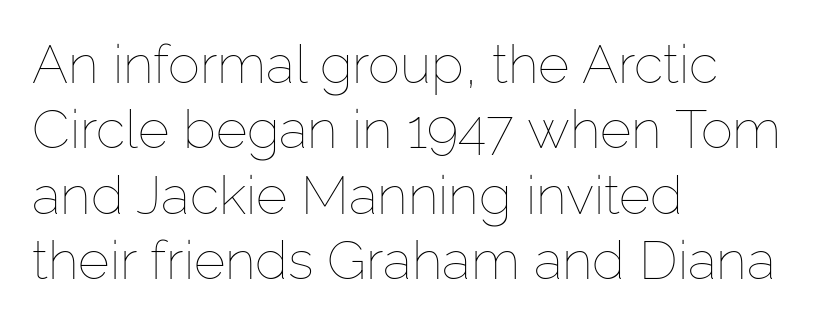
{"italic": "no", "bold": "no", "weight": "thin", "width": "normal", "stroke_contrast": "low", "x_height": "medium", "monospaced": "no", "underline": "no", "align": "left", "line_spacing_ratio": 1.21, "letter_spacing": "normal", "letter_spacing_em": 0.0, "glyph_px": 54}
